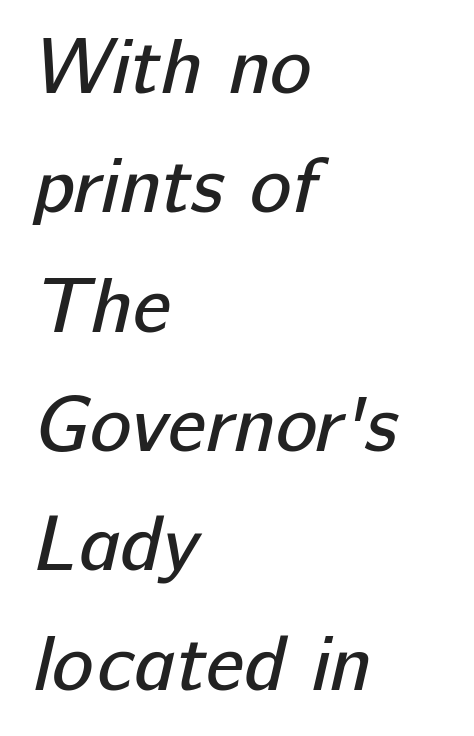
Weight: in the light-to-regular range. Serifs: no, the terminals of the letterforms are clean. Short note: letters normally spaced. Horizontally, the lines are justified to the leading edge only.
